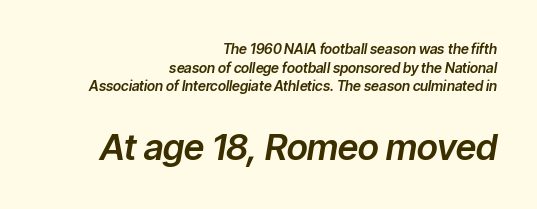
Q: Is the text italic (slanted)? A: Yes, it leans right by about 9 degrees.
Q: Is the text underlined? A: No.
Q: How is the paragraph aligned? A: Right-aligned.
Q: Is the spacing between letters normal or unusually wide? A: Normal.
Q: Is the spacing between lines tight, normal or loose? A: Normal.
Q: Which block of text is set in a larger size, the first (top) or the second (bottom)? A: The second (bottom) one.
Q: Width (condensed, normal, or wide)? A: Normal.
Q: Stroke contrast? A: Low.
Q: x-height? A: Medium.
Q: Monospaced? A: No.
